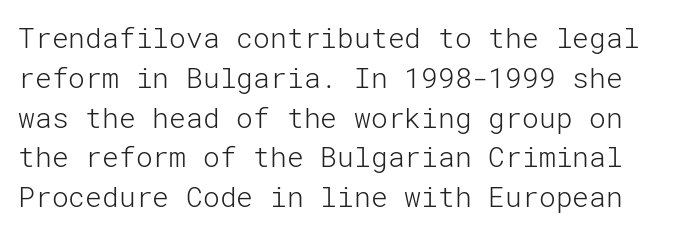
{"serif": "no", "italic": "no", "bold": "no", "weight": "light", "width": "normal", "stroke_contrast": "low", "x_height": "medium", "underline": "no", "line_spacing": "normal", "line_spacing_ratio": 1.42, "letter_spacing": "normal", "letter_spacing_em": 0.0, "glyph_px": 28}
